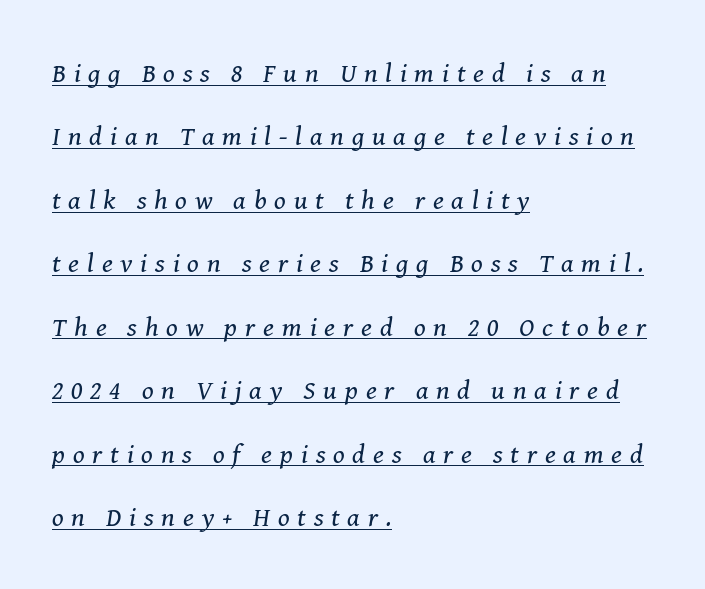
{"italic": "yes", "lean": "right", "slant_degrees": 8, "bold": "no", "underline": "yes", "align": "left", "line_spacing": "loose", "line_spacing_ratio": 2.35, "letter_spacing": "wide", "letter_spacing_em": 0.29, "glyph_px": 27}
